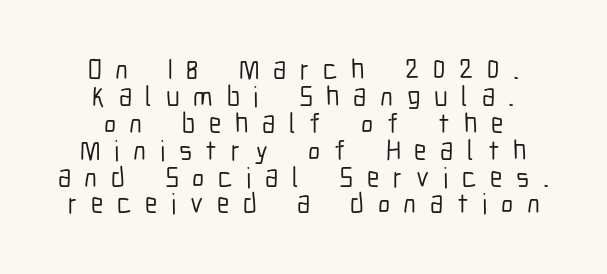
The image shows 28 px condensed sans-serif type, upright; set tight line spacing (0.96x), unusually wide letter spacing (+0.49 em), not underlined; low stroke contrast and a medium x-height.
